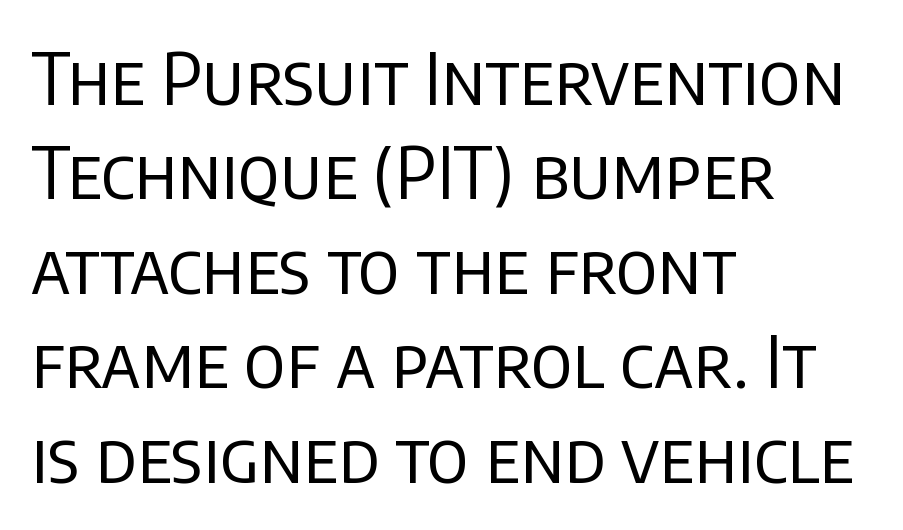
{"serif": "no", "italic": "no", "bold": "no", "weight": "regular", "width": "normal", "stroke_contrast": "low", "x_height": "large", "monospaced": "no", "underline": "no", "align": "left", "line_spacing": "normal", "line_spacing_ratio": 1.33, "letter_spacing": "normal", "letter_spacing_em": 0.0, "glyph_px": 71}
